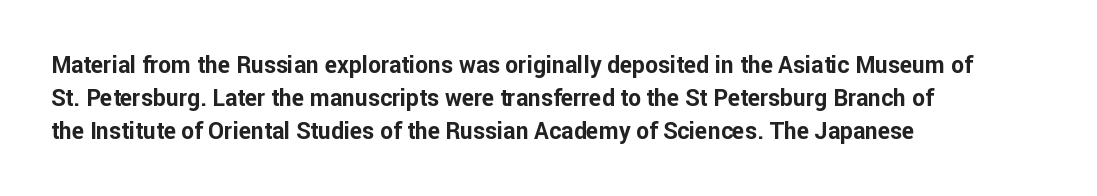
{"italic": "no", "bold": "yes", "underline": "no", "align": "left", "line_spacing": "normal", "line_spacing_ratio": 1.43, "letter_spacing": "normal", "letter_spacing_em": 0.0, "glyph_px": 23}
